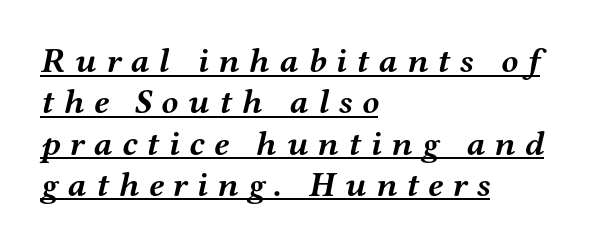
Is the block centered? No — it sits flush against the left margin. Compared with undecorated copy, this sample adds a rule below the words. In terms of letterspacing, this is a distinctly airy, spread setting. Italic? Definitely — the glyphs are oblique. Caption: bold face, heavy strokes. I'd call this a serif setting — the letters wear small feet.
